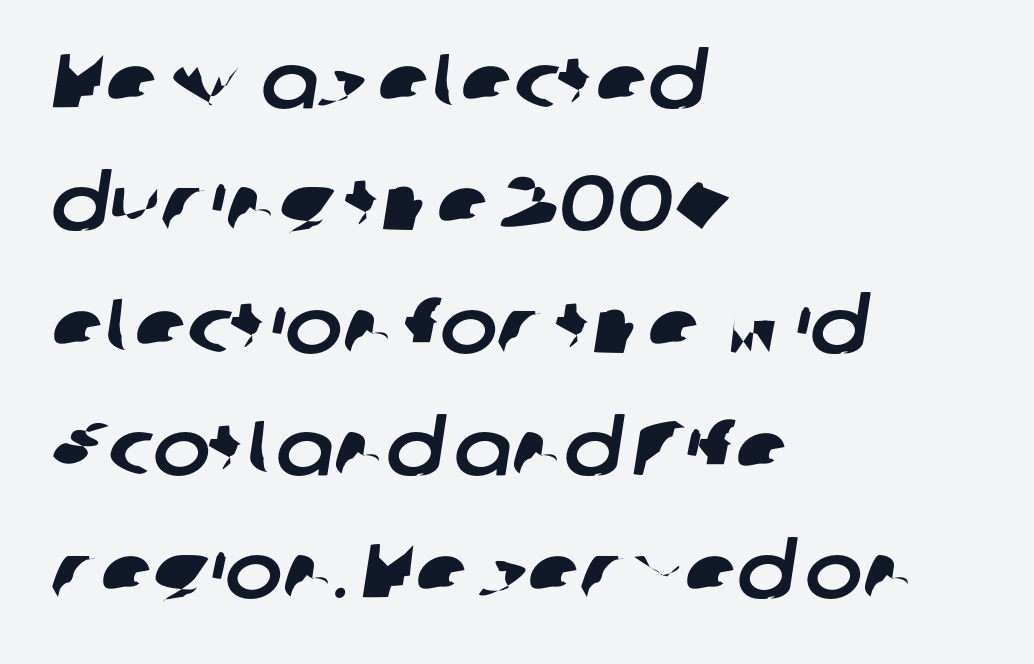
The gap between lines stays unmarked. Think of a printed novel: that variable character pitch is what you see here. Serifs: no, the terminals of the letterforms are clean. Interline gaps are of average width in this sample. Inter-character spacing is left at the font's built-in metrics. Is the block centered? No — it sits flush against the left margin.
